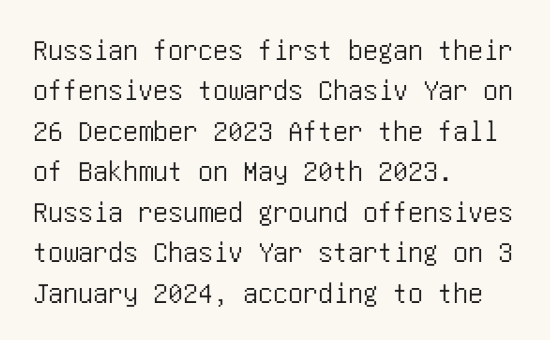
{"serif": "no", "italic": "no", "width": "condensed", "stroke_contrast": "low", "x_height": "large", "underline": "no", "align": "left", "line_spacing": "normal", "line_spacing_ratio": 1.35, "letter_spacing": "normal", "letter_spacing_em": 0.0, "glyph_px": 30}
